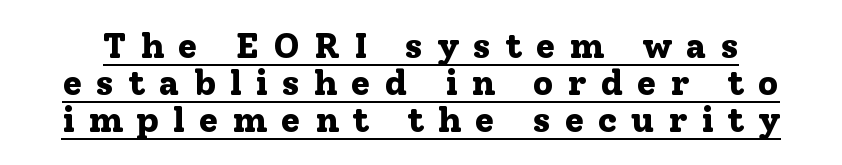
The image shows 36 px bold serif type, upright; set tight line spacing (1.03x), unusually wide letter spacing (+0.38 em), underlined; low stroke contrast and a medium x-height.
